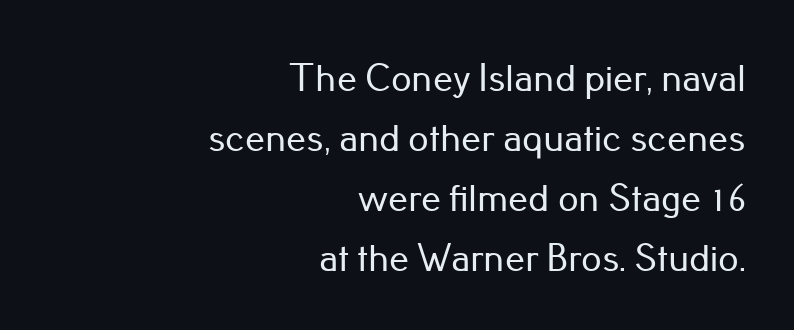
{"serif": "no", "italic": "no", "width": "normal", "stroke_contrast": "low", "x_height": "small", "monospaced": "no", "underline": "no", "align": "right", "line_spacing": "normal", "line_spacing_ratio": 1.5, "letter_spacing": "normal", "letter_spacing_em": 0.0, "glyph_px": 40}
